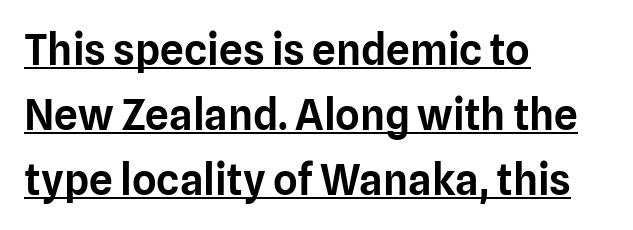
Q: Is the text italic (slanted)? A: No, it is upright.
Q: Is the typeface a serif or a sans-serif typeface? A: Sans-serif.
Q: Is the text underlined? A: Yes.
Q: How is the paragraph aligned? A: Left-aligned.
Q: Is the spacing between letters normal or unusually wide? A: Normal.
Q: Is the spacing between lines tight, normal or loose? A: Normal.
Q: Width (condensed, normal, or wide)? A: Normal.
Q: Stroke contrast? A: Low.
Q: x-height? A: Medium.
Q: Monospaced? A: No.
